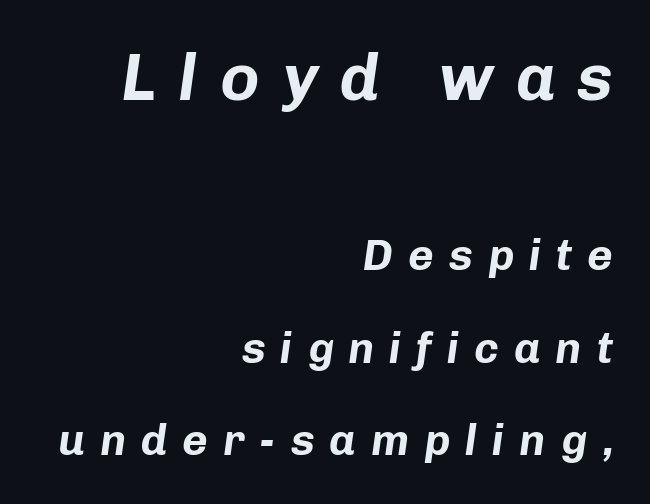
Q: Is the text bold? A: Yes.
Q: Is the text italic (slanted)? A: Yes, it leans right by about 8 degrees.
Q: Is the text underlined? A: No.
Q: How is the paragraph aligned? A: Right-aligned.
Q: Is the spacing between letters normal or unusually wide? A: Unusually wide.
Q: Is the spacing between lines tight, normal or loose? A: Loose.
Q: Which block of text is set in a larger size, the first (top) or the second (bottom)? A: The first (top) one.
Q: Width (condensed, normal, or wide)? A: Normal.
Q: Stroke contrast? A: Low.
Q: x-height? A: Medium.
Q: Monospaced? A: No.
